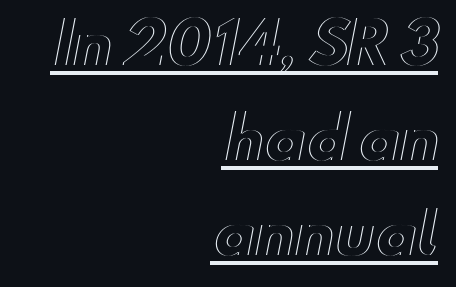
In CSS terms this would be text-align: right. The words here are underlined. Letter spacing: default. Reading down the column, the eye jumps a familiar distance to each next line. A typesetter would call this proportional, since set widths differ per character.
